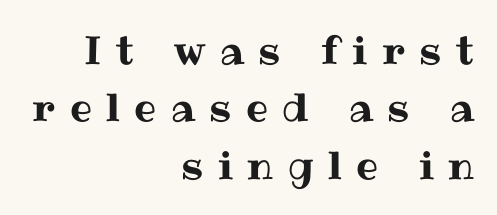
The image shows 39 px text type, upright; set right-aligned, normal line spacing (1.47x), unusually wide letter spacing (+0.37 em), not underlined; medium stroke contrast and a medium x-height.
